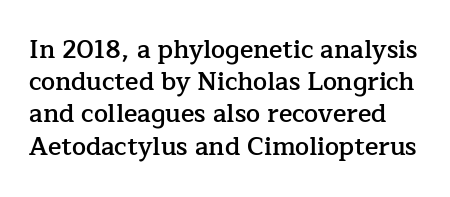
These lines were composed using upright roman letters. A normal amount of white space separates one row of letters from the next. Bare-footed words on every line. You could call the tracking neutral — neither tight nor loose. Bold? Not quite — semibold, heavier than regular but stopping short.
